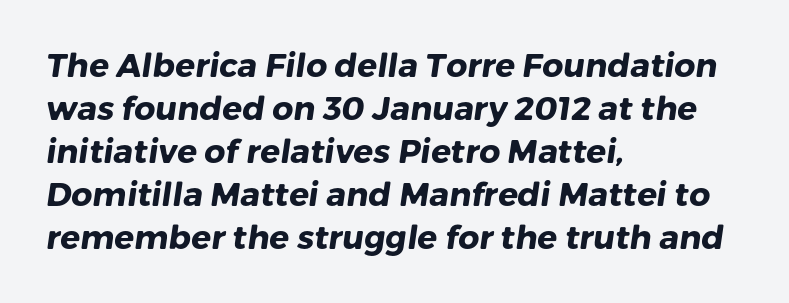
The image shows 33 px heavy sans-serif type; set left-aligned, normal line spacing (1.3x), normal letter spacing, not underlined; low stroke contrast and a medium x-height.
